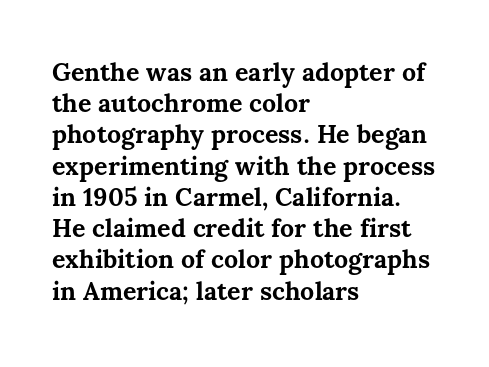
Caption: standard tracking, unaltered. Weight: bold. Line beginnings align vertically; line endings do not. The type sits square on the baseline with zero lean.
